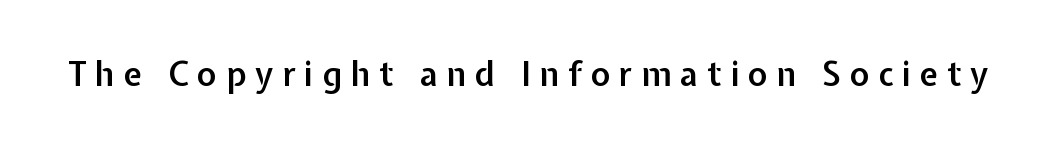
Every stem runs plumb, perpendicular to the baseline. Proportional: the letters do not fall into vertical columns. The characters look somewhat weighty, a semibold short of true bold. Clear beneath every line of the passage.
